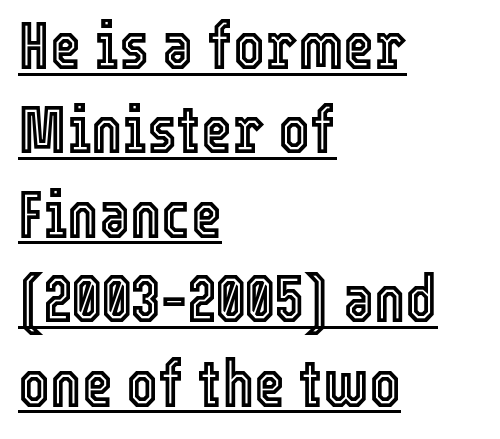
{"italic": "no", "width": "condensed", "x_height": "medium", "monospaced": "no", "underline": "yes", "align": "left", "line_spacing": "normal", "line_spacing_ratio": 1.26, "letter_spacing": "normal", "letter_spacing_em": 0.0, "glyph_px": 67}
